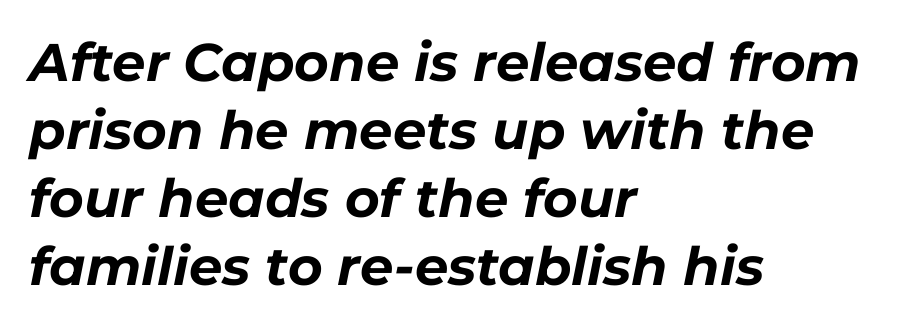
The image shows 53 px bold type, italic (leaning right); set left-aligned, normal line spacing (1.28x), normal letter spacing, not underlined; low stroke contrast and a medium x-height.
